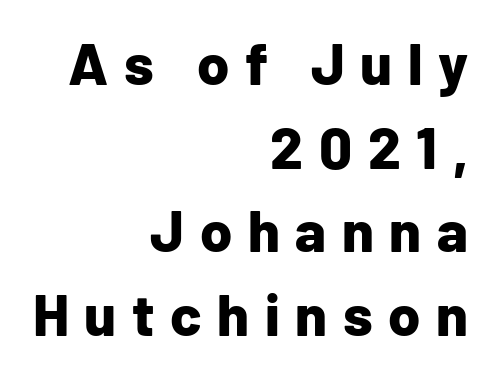
Q: Is the text bold? A: Yes.
Q: Is the text italic (slanted)? A: No, it is upright.
Q: Is the typeface a serif or a sans-serif typeface? A: Sans-serif.
Q: Is the text underlined? A: No.
Q: How is the paragraph aligned? A: Right-aligned.
Q: Is the spacing between letters normal or unusually wide? A: Unusually wide.
Q: Is the spacing between lines tight, normal or loose? A: Normal.
Q: Width (condensed, normal, or wide)? A: Normal.
Q: Stroke contrast? A: Low.
Q: x-height? A: Medium.
Q: Monospaced? A: No.
